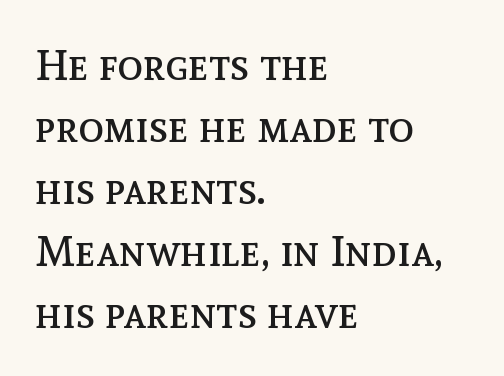
Q: Is the text bold? A: No.
Q: Is the text italic (slanted)? A: No, it is upright.
Q: Is the text underlined? A: No.
Q: How is the paragraph aligned? A: Left-aligned.
Q: Is the spacing between letters normal or unusually wide? A: Normal.
Q: Is the spacing between lines tight, normal or loose? A: Normal.
Q: Width (condensed, normal, or wide)? A: Normal.
Q: x-height? A: Medium.
Q: Monospaced? A: No.
